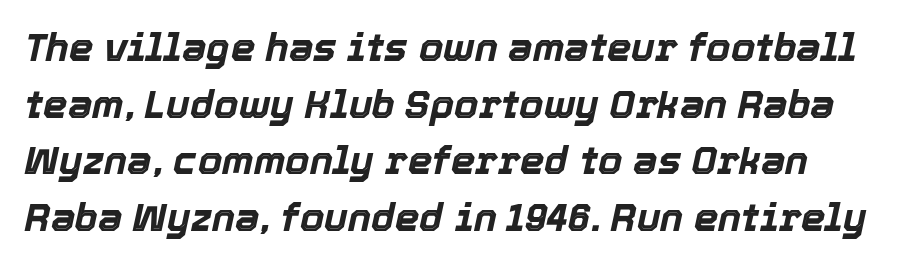
Q: Is the text bold? A: Yes.
Q: Is the text italic (slanted)? A: Yes, it leans right by about 12 degrees.
Q: Is the text underlined? A: No.
Q: Is the spacing between letters normal or unusually wide? A: Normal.
Q: Is the spacing between lines tight, normal or loose? A: Normal.
Q: Width (condensed, normal, or wide)? A: Normal.
Q: x-height? A: Medium.
Q: Monospaced? A: No.
